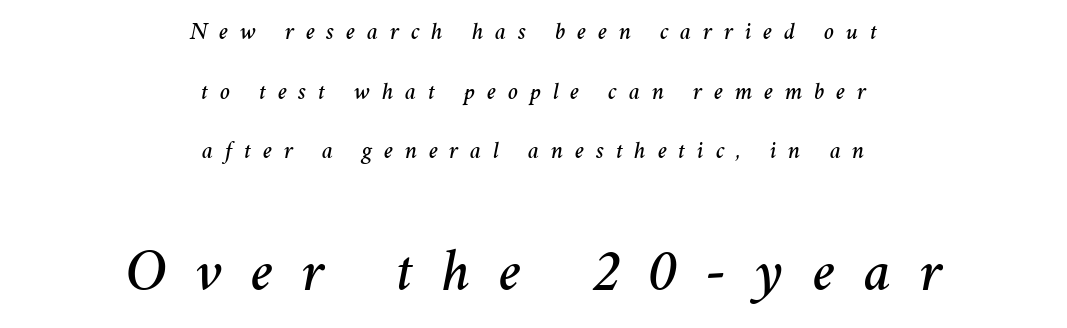
The image shows 59 px text type, italic (leaning right); set centered, loose line spacing (2.48x), unusually wide letter spacing (+0.49 em), not underlined; the second (bottom) block is 2.46x larger; medium stroke contrast and a medium x-height.
